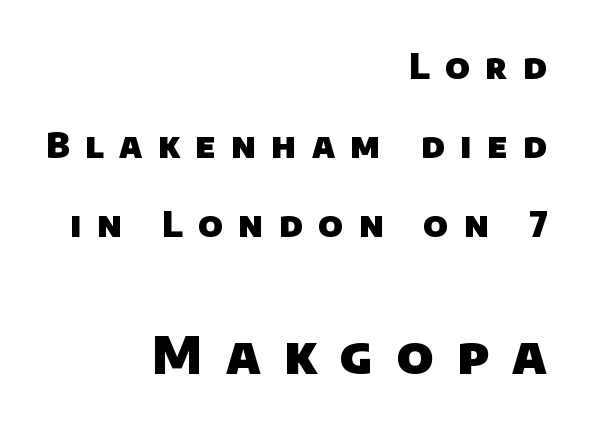
The image shows 51 px heavy sans-serif type; set right-aligned, loose line spacing (2.33x), unusually wide letter spacing (+0.46 em), not underlined; the second (bottom) block is 1.5x larger; low stroke contrast and a large x-height.
